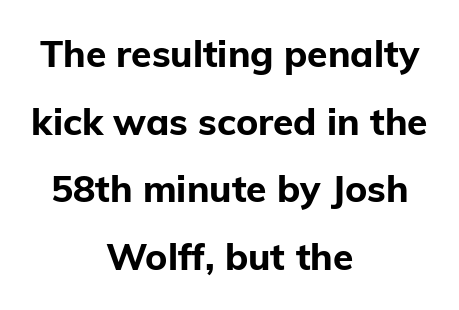
{"serif": "no", "italic": "no", "bold": "yes", "weight": "bold", "width": "normal", "stroke_contrast": "low", "x_height": "medium", "monospaced": "no", "underline": "no", "align": "center", "line_spacing_ratio": 1.83, "letter_spacing": "normal", "letter_spacing_em": 0.0, "glyph_px": 37}
